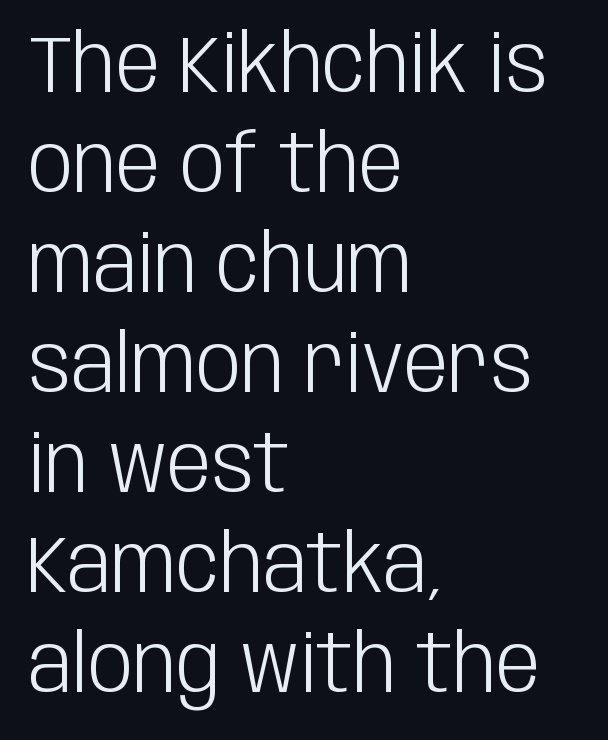
A normal amount of white space separates one row of letters from the next. Each letter's strokes conclude bluntly, with no projecting serifs. Looks like regular typesetting: each glyph gets only the width it needs. The letterforms sit at book weight or below.
